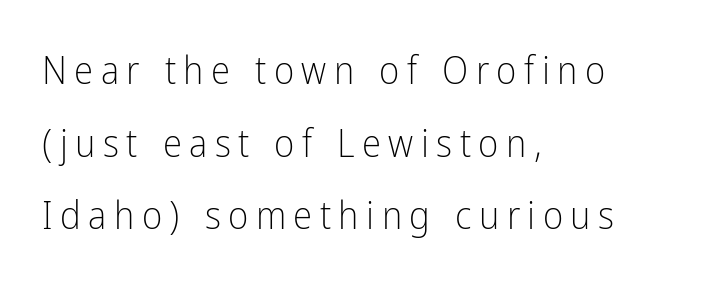
Q: Is the text bold? A: No.
Q: Is the text italic (slanted)? A: No, it is upright.
Q: Is the typeface a serif or a sans-serif typeface? A: Sans-serif.
Q: Is the text underlined? A: No.
Q: How is the paragraph aligned? A: Left-aligned.
Q: Width (condensed, normal, or wide)? A: Condensed.
Q: Stroke contrast? A: Low.
Q: x-height? A: Medium.
Q: Monospaced? A: No.
